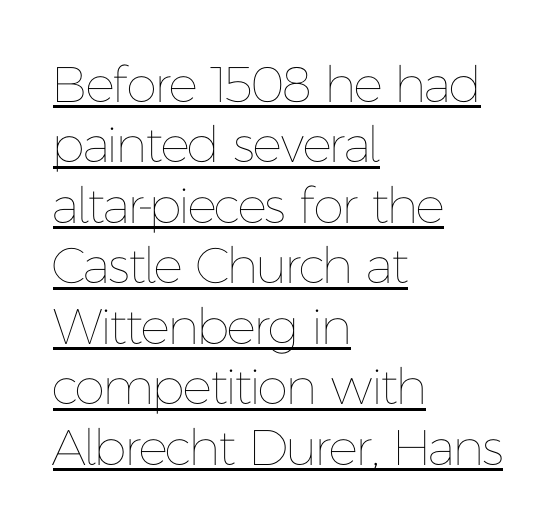
Short note: letters normally spaced. Every stem runs plumb, perpendicular to the baseline. The typesetter has applied underlining to the passage shown. These lines are rendered in a variable-pitch font.
